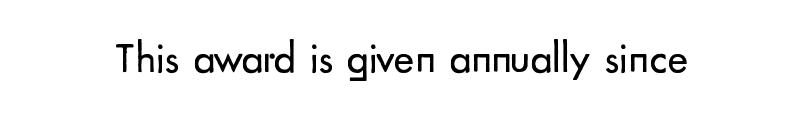
{"serif": "no", "italic": "no", "bold": "no", "weight": "regular", "width": "normal", "stroke_contrast": "low", "x_height": "small", "monospaced": "no", "underline": "no", "letter_spacing": "normal", "letter_spacing_em": 0.0, "glyph_px": 44}
